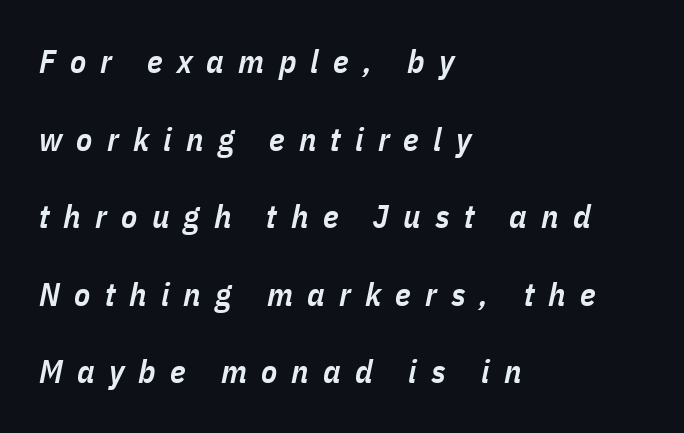
This is oblique type, the kind used for emphasis or titles. Glyph-to-glyph distance is far greater than everyday printed text. Do the characters align in a grid? No, the font is proportional. Descenders are the only things crossing below the line.
